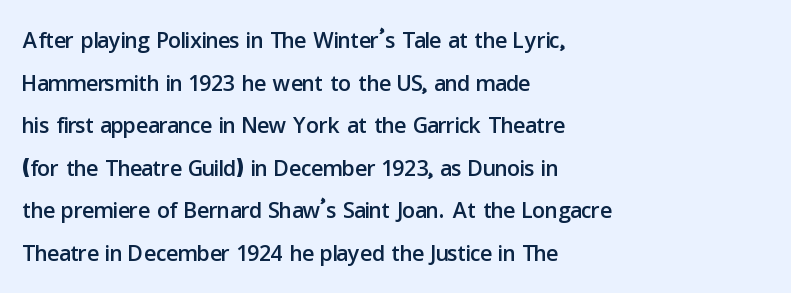
Every character sits straight up, as roman type does. Think of a printed novel: that variable character pitch is what you see here. Decoration check: the copy has no underline. Is there much room between lines? A standard amount, neither cramped nor airy. The characters display no serif detailing; their extremities are plain. Observe the ordinary spacing: letters are neighbours, not strangers.
